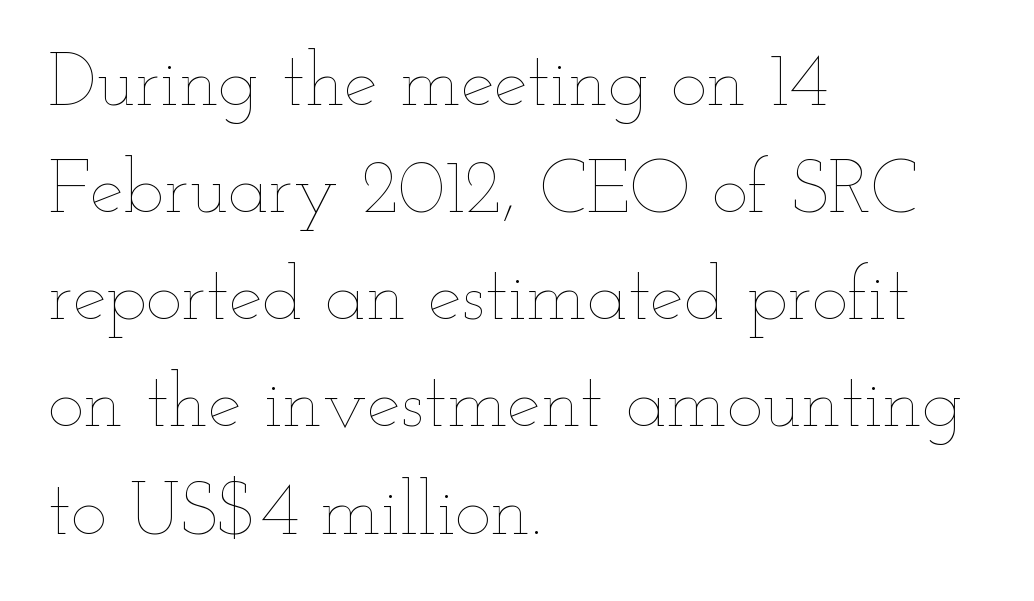
The image shows 76 px thin, wide type, upright; set left-aligned, normal line spacing (1.41x), normal letter spacing, not underlined; low stroke contrast and a small x-height.
